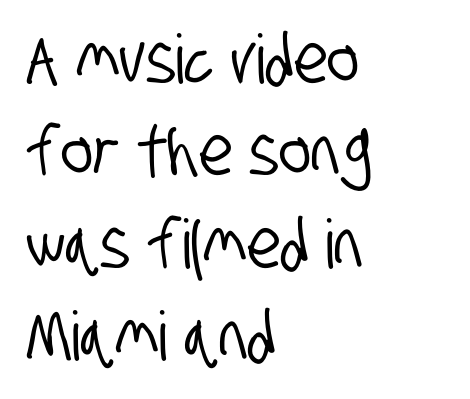
Anything drawn beneath the words? Only blank space. The face used here is proportionally spaced, like ordinary book or web type. How would I describe the line gaps? Plain and ordinary. Default kerning and tracking; the words read as compact shapes.
